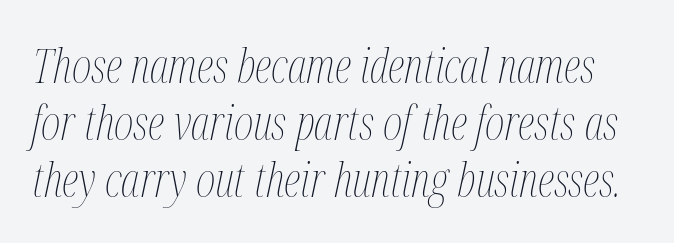
Q: Is the text bold? A: No.
Q: Is the text italic (slanted)? A: Yes, it leans right by about 12 degrees.
Q: Is the text underlined? A: No.
Q: Is the spacing between letters normal or unusually wide? A: Normal.
Q: Width (condensed, normal, or wide)? A: Condensed.
Q: Stroke contrast? A: Medium.
Q: x-height? A: Medium.
Q: Monospaced? A: No.
